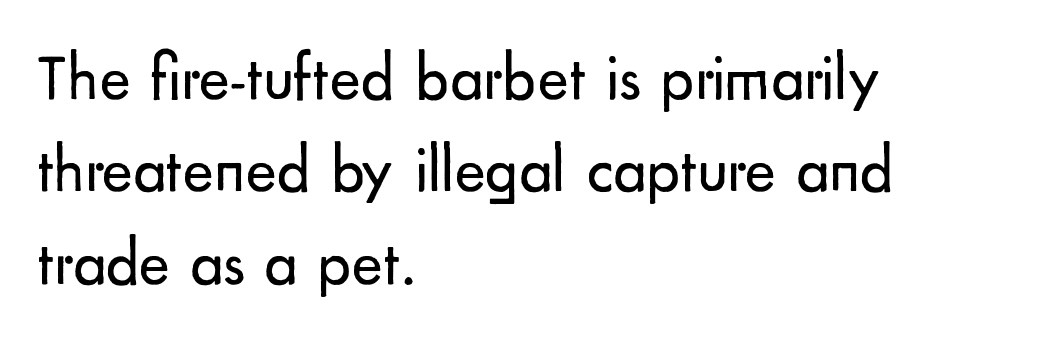
The rendering uses natural spacing where letterforms have individual widths. Standard letterfit; no display-style spreading of the glyphs. Ascenders rise straight up at ninety degrees. Is the stroke heavy? The answer is a plain regular-or-lighter.
